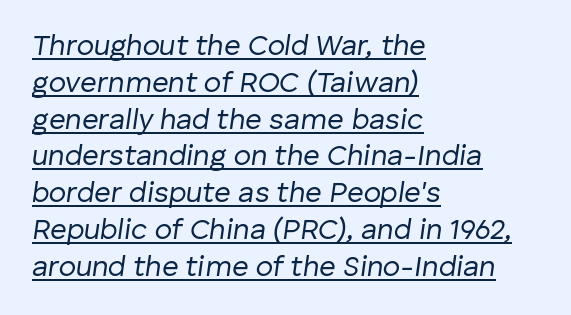
{"italic": "yes", "lean": "right", "slant_degrees": 8, "bold": "no", "weight": "regular", "width": "normal", "stroke_contrast": "low", "x_height": "medium", "monospaced": "no", "underline": "yes", "align": "left", "line_spacing": "normal", "line_spacing_ratio": 1.27, "letter_spacing": "normal", "letter_spacing_em": 0.0, "glyph_px": 29}
